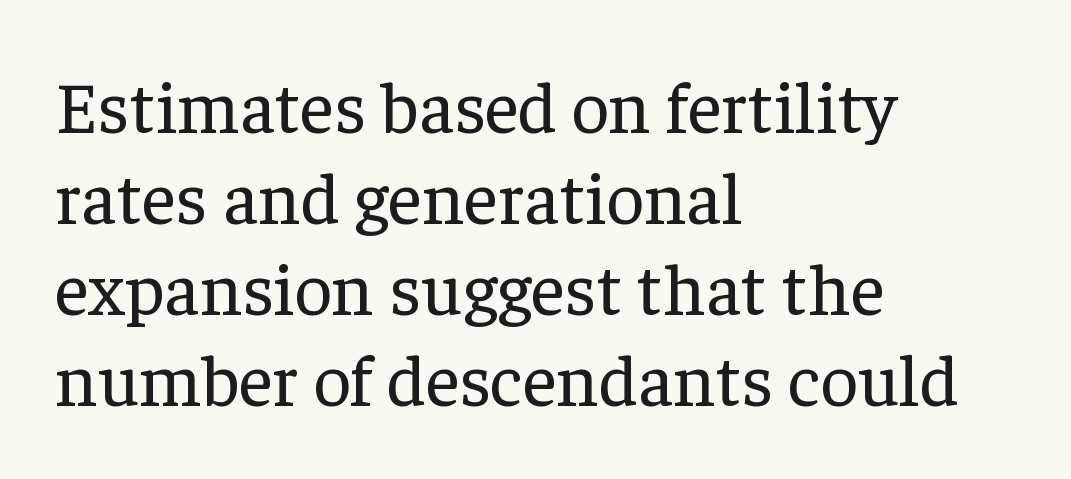
Q: Is the text bold? A: No.
Q: Is the text italic (slanted)? A: No, it is upright.
Q: Is the typeface a serif or a sans-serif typeface? A: Serif.
Q: Is the text underlined? A: No.
Q: How is the paragraph aligned? A: Left-aligned.
Q: Is the spacing between letters normal or unusually wide? A: Normal.
Q: Width (condensed, normal, or wide)? A: Normal.
Q: Stroke contrast? A: Low.
Q: x-height? A: Medium.
Q: Monospaced? A: No.
